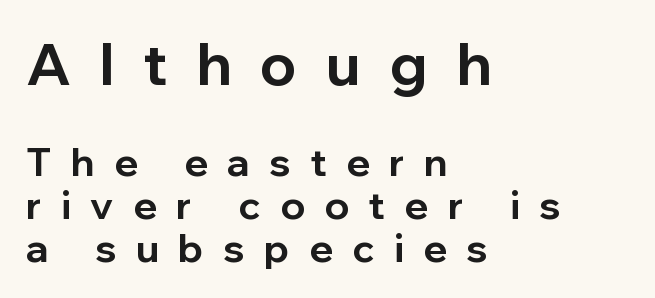
The passage shown stacks its lines with hardly any gap. Serifs: no, the terminals of the letterforms are clean. The letters advance in unequal steps, a hallmark of proportional type. Plenty of ink on the page — the face is bold.
